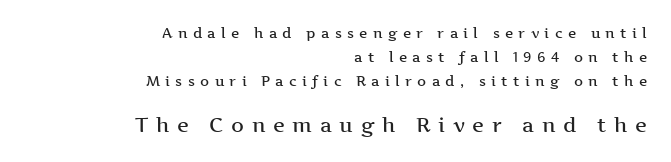
Q: Is the text bold? A: Semi-bold.
Q: Is the text italic (slanted)? A: No, it is upright.
Q: Is the text underlined? A: No.
Q: How is the paragraph aligned? A: Right-aligned.
Q: Is the spacing between letters normal or unusually wide? A: Unusually wide.
Q: Which block of text is set in a larger size, the first (top) or the second (bottom)? A: The second (bottom) one.
